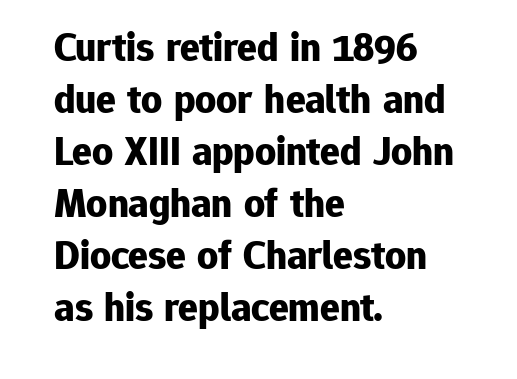
{"serif": "no", "italic": "no", "bold": "yes", "weight": "bold", "width": "normal", "stroke_contrast": "low", "x_height": "medium", "monospaced": "no", "underline": "no", "align": "left", "line_spacing": "normal", "line_spacing_ratio": 1.27, "letter_spacing": "normal", "letter_spacing_em": 0.0, "glyph_px": 41}
